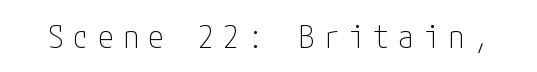
Q: Is the text bold? A: No.
Q: Is the text italic (slanted)? A: No, it is upright.
Q: Is the typeface a serif or a sans-serif typeface? A: Sans-serif.
Q: Is the text underlined? A: No.
Q: Is the spacing between letters normal or unusually wide? A: Unusually wide.
Q: Width (condensed, normal, or wide)? A: Condensed.
Q: Stroke contrast? A: Low.
Q: x-height? A: Medium.
